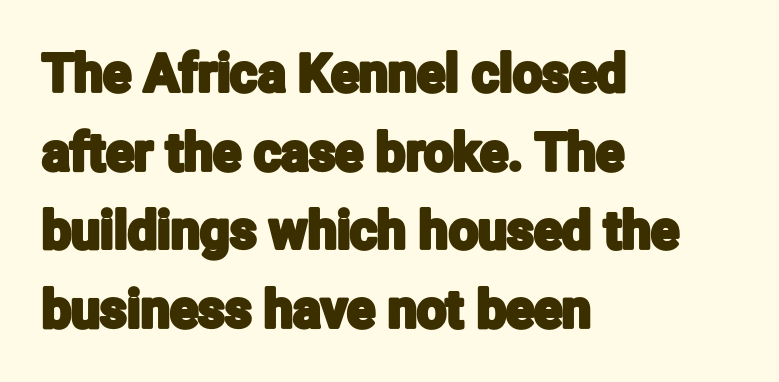
{"serif": "no", "italic": "no", "width": "condensed", "stroke_contrast": "low", "x_height": "medium", "monospaced": "no", "underline": "no", "align": "left", "line_spacing": "normal", "line_spacing_ratio": 1.51, "letter_spacing": "normal", "letter_spacing_em": 0.0, "glyph_px": 52}
